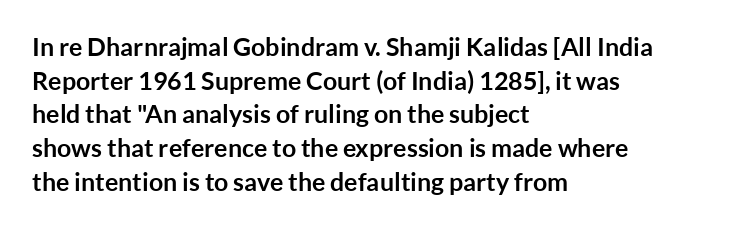
Q: Is the text bold? A: Yes.
Q: Is the text italic (slanted)? A: No, it is upright.
Q: Is the text underlined? A: No.
Q: How is the paragraph aligned? A: Left-aligned.
Q: Is the spacing between letters normal or unusually wide? A: Normal.
Q: Is the spacing between lines tight, normal or loose? A: Normal.
